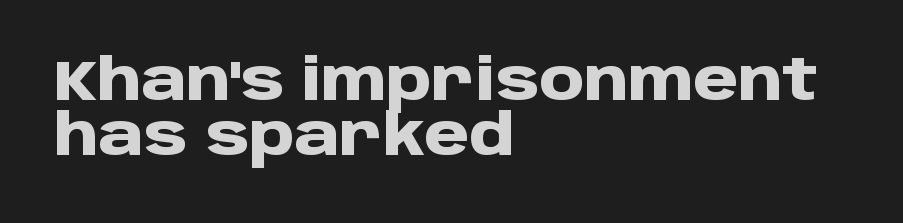
Q: Is the text bold? A: Yes.
Q: Is the text italic (slanted)? A: No, it is upright.
Q: Is the typeface a serif or a sans-serif typeface? A: Sans-serif.
Q: Is the text underlined? A: No.
Q: How is the paragraph aligned? A: Left-aligned.
Q: Is the spacing between letters normal or unusually wide? A: Normal.
Q: Is the spacing between lines tight, normal or loose? A: Tight.
Q: Width (condensed, normal, or wide)? A: Normal.
Q: Stroke contrast? A: Low.
Q: x-height? A: Large.
Q: Monospaced? A: No.
